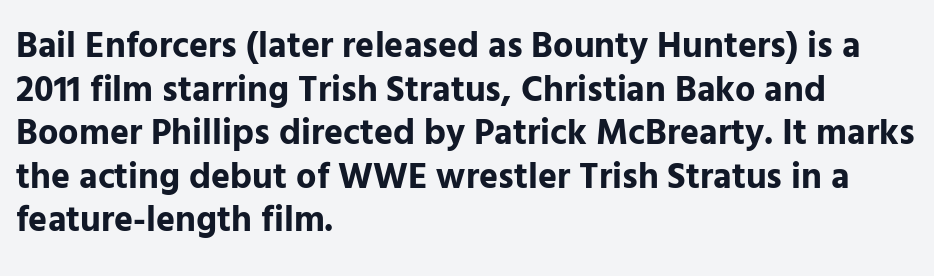
Which margin do the lines hug? The left one — the right edge is uneven. The typeface chosen for these lines omits serifs. Lines of text with bare space underneath. Typographic density is high because the face is bold. Ascenders rise straight up at ninety degrees. Tracking value appears to be zero — textbook default spacing.
